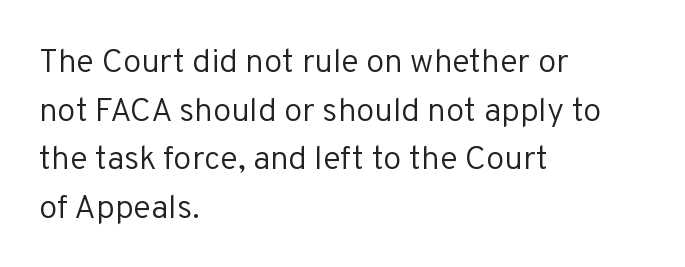
You can tell it's not italic because the verticals are truly vertical. On a weight scale, this lands at 450 or below. This rendering leaves character spacing at its baseline value. The letters advance in unequal steps, a hallmark of proportional type. Does the leading feel generous? No, just average.
